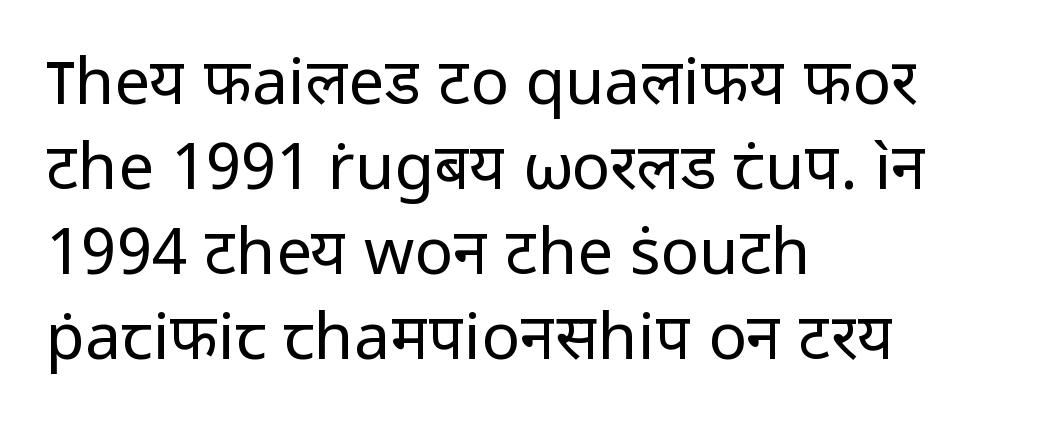
This sample keeps an unexceptional amount of space between lines. Posture: straight, roman, zero tilt. The letters carry no serifs — their stems end cleanly without finishing strokes. Note the varied advance widths — an 'i' is clearly narrower than an 'm'. Every row of glyphs begins at an identical x-position on the left.
